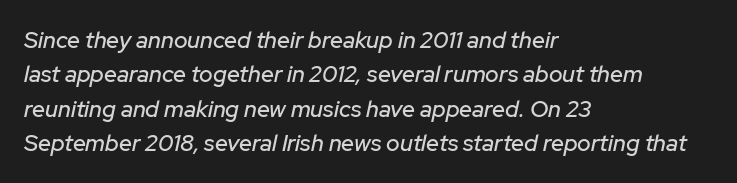
Q: Is the text italic (slanted)? A: Yes, it leans right by about 12 degrees.
Q: Is the text underlined? A: No.
Q: How is the paragraph aligned? A: Left-aligned.
Q: Is the spacing between letters normal or unusually wide? A: Normal.
Q: Is the spacing between lines tight, normal or loose? A: Normal.
